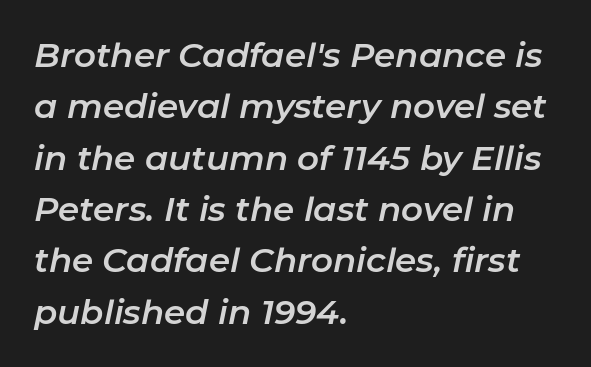
Varying glyph widths throughout — classic text-font behaviour. Does the leading feel generous? No, just average. Compared with a centered layout, this one pins lines to the left instead. An italicized treatment has been applied to the whole sample. Anything drawn beneath the words? Only blank space.
